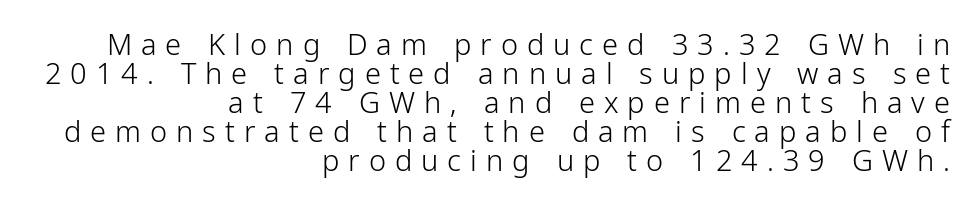
The rendering uses a small line-height, squeezing the rows. The text block is weighted toward the right margin, trailing off unevenly leftward. The characters are drawn with everyday or finer stroke widths. Do the characters align in a grid? No, the font is proportional. The type family on display is of the sans-serif kind. Every character sits straight up, as roman type does.
